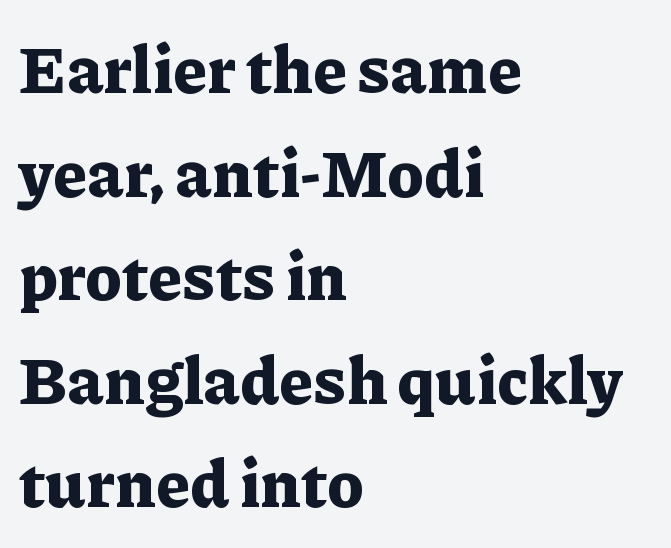
{"serif": "yes", "italic": "no", "bold": "yes", "weight": "bold", "width": "normal", "stroke_contrast": "low", "x_height": "medium", "monospaced": "no", "underline": "no", "align": "left", "line_spacing": "normal", "line_spacing_ratio": 1.57, "letter_spacing": "normal", "letter_spacing_em": 0.0, "glyph_px": 66}
